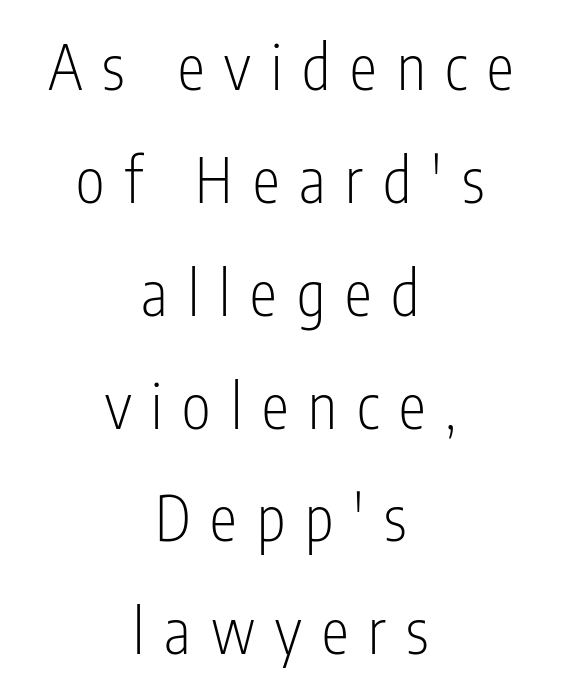
Q: Is the text bold? A: No.
Q: Is the text italic (slanted)? A: No, it is upright.
Q: Is the typeface a serif or a sans-serif typeface? A: Sans-serif.
Q: Is the text underlined? A: No.
Q: How is the paragraph aligned? A: Centered.
Q: Is the spacing between letters normal or unusually wide? A: Unusually wide.
Q: Width (condensed, normal, or wide)? A: Condensed.
Q: Stroke contrast? A: Low.
Q: x-height? A: Medium.
Q: Monospaced? A: No.
